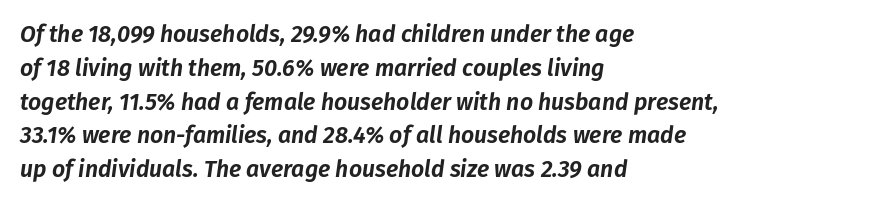
The image shows 23 px text type, italic (leaning right); set left-aligned, normal line spacing (1.47x), normal letter spacing, not underlined.
